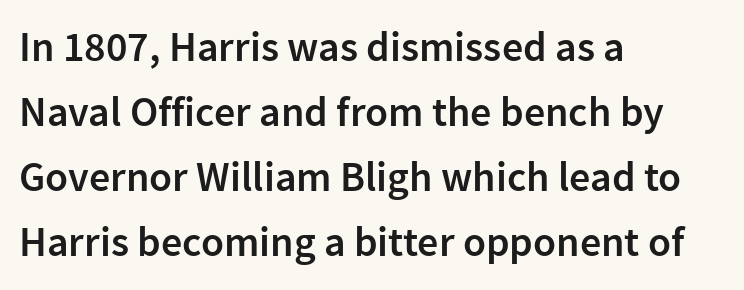
{"serif": "no", "italic": "no", "bold": "semi", "weight": "semibold", "width": "normal", "stroke_contrast": "low", "x_height": "medium", "monospaced": "no", "underline": "no", "align": "left", "line_spacing": "normal", "line_spacing_ratio": 1.55, "letter_spacing": "normal", "letter_spacing_em": 0.0, "glyph_px": 42}
